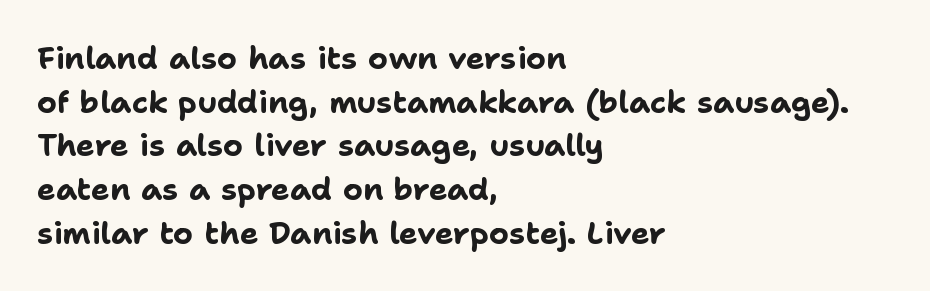
The image shows 31 px bold sans-serif type, upright; set left-aligned, normal line spacing (1.41x), normal letter spacing, not underlined; low stroke contrast and a medium x-height.
